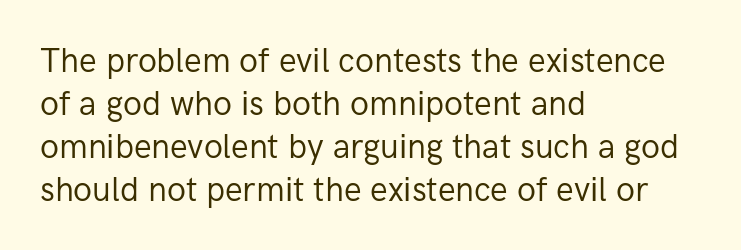
Q: Is the text bold? A: No.
Q: Is the text italic (slanted)? A: No, it is upright.
Q: Is the typeface a serif or a sans-serif typeface? A: Sans-serif.
Q: Is the text underlined? A: No.
Q: How is the paragraph aligned? A: Left-aligned.
Q: Is the spacing between letters normal or unusually wide? A: Normal.
Q: Is the spacing between lines tight, normal or loose? A: Normal.
Q: Width (condensed, normal, or wide)? A: Normal.
Q: Stroke contrast? A: Low.
Q: x-height? A: Medium.
Q: Monospaced? A: No.
